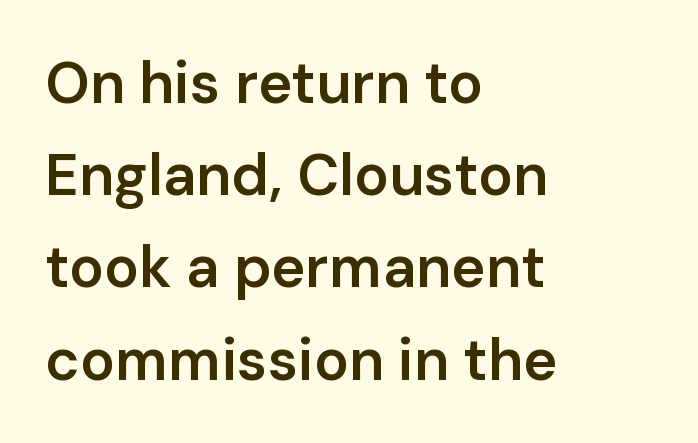
{"serif": "no", "italic": "no", "bold": "semi", "weight": "semibold", "width": "normal", "stroke_contrast": "low", "x_height": "medium", "monospaced": "no", "underline": "no", "align": "left", "line_spacing": "normal", "line_spacing_ratio": 1.59, "letter_spacing": "normal", "letter_spacing_em": 0.0, "glyph_px": 58}
